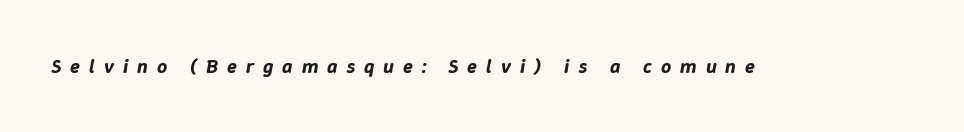
Q: Is the text italic (slanted)? A: Yes, it leans right by about 9 degrees.
Q: Is the text underlined? A: No.
Q: Is the spacing between letters normal or unusually wide? A: Unusually wide.
